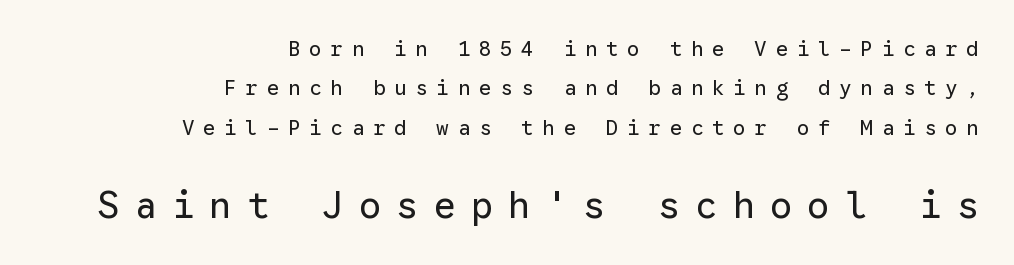
{"serif": "no", "italic": "no", "bold": "no", "weight": "regular", "width": "normal", "stroke_contrast": "low", "x_height": "medium", "monospaced": "yes", "underline": "no", "align": "right", "line_spacing_ratio": 1.87, "letter_spacing": "wide", "letter_spacing_em": 0.41, "larger_block": "second", "size_ratio": 1.76, "glyph_px": 37}
